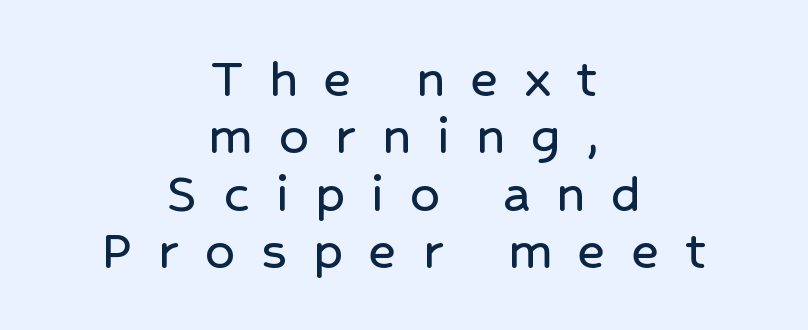
This sample has the flowing, uneven cadence of proportional lettering. Line starts and ends both wander, symmetrically. The baseline area is clear. Each new line begins almost immediately beneath the previous one.
